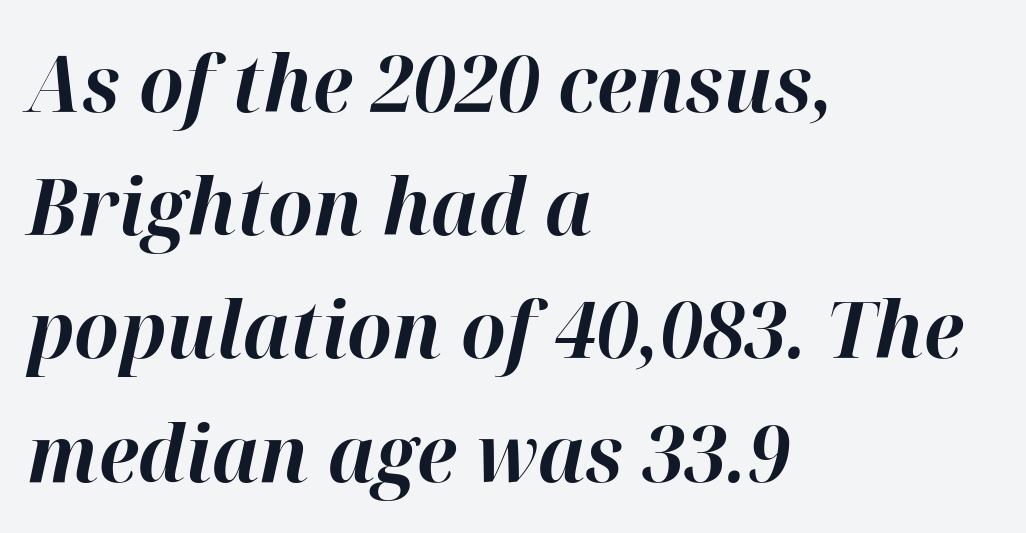
There is no visible air inserted between adjacent glyphs. The baseline area is clear. Normally led — the rows are evenly, conventionally spaced. You could not count columns in this text — the font is proportionally spaced. This sample uses an oblique cut, with every glyph tilted off the vertical.
